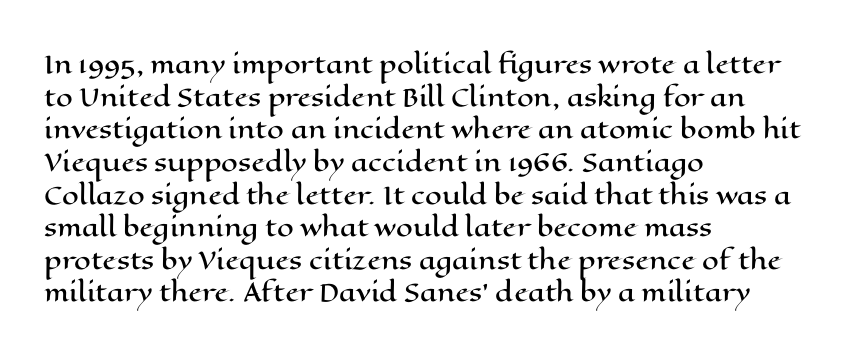
{"italic": "no", "underline": "no", "align": "left", "line_spacing": "normal", "line_spacing_ratio": 1.36, "letter_spacing": "normal", "letter_spacing_em": 0.0, "glyph_px": 24}
